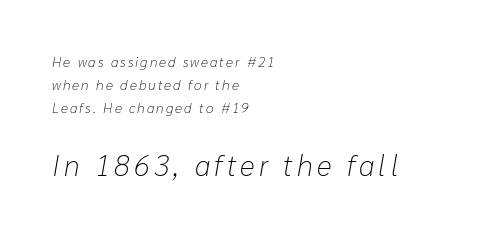
The image shows 29 px light type, italic (leaning right); set left-aligned, normal line spacing (1.66x), not underlined; the second (bottom) block is 2.07x larger; low stroke contrast and a medium x-height.
